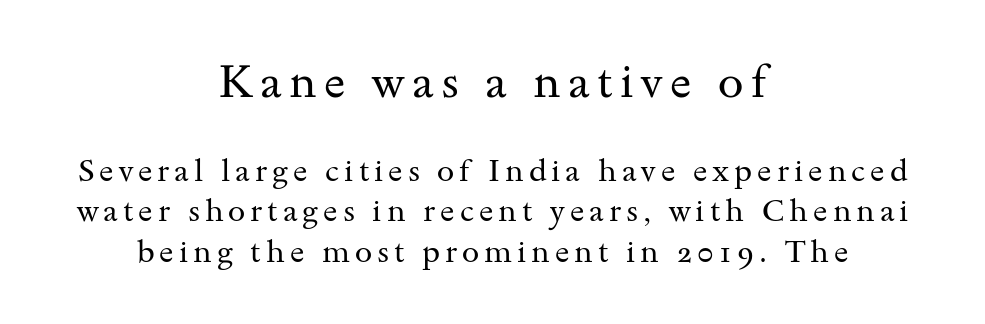
The image shows 46 px regular-weight, wide serif type, upright; set centered, normal line spacing (1.32x), not underlined; the first (top) block is 1.48x larger; medium stroke contrast and a small x-height.
